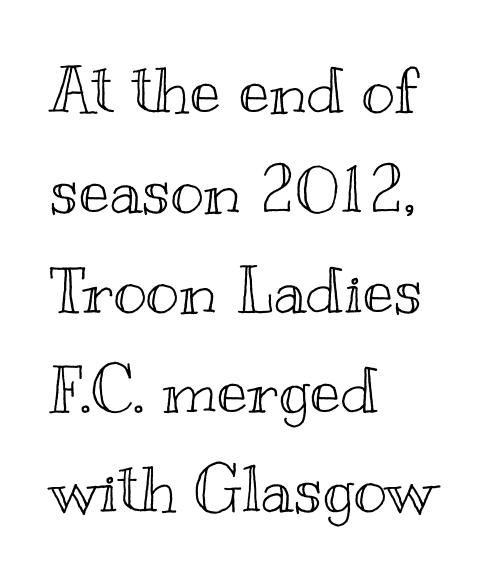
Q: Is the text italic (slanted)? A: No, it is upright.
Q: Is the text underlined? A: No.
Q: How is the paragraph aligned? A: Left-aligned.
Q: Is the spacing between letters normal or unusually wide? A: Normal.
Q: Is the spacing between lines tight, normal or loose? A: Normal.
Q: Width (condensed, normal, or wide)? A: Wide.
Q: x-height? A: Small.
Q: Monospaced? A: No.
